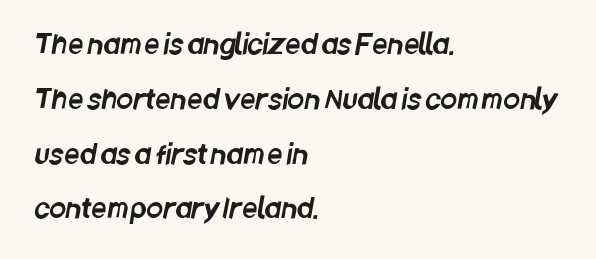
Q: Is the text underlined? A: No.
Q: How is the paragraph aligned? A: Left-aligned.
Q: Is the spacing between letters normal or unusually wide? A: Normal.
Q: Is the spacing between lines tight, normal or loose? A: Loose.
